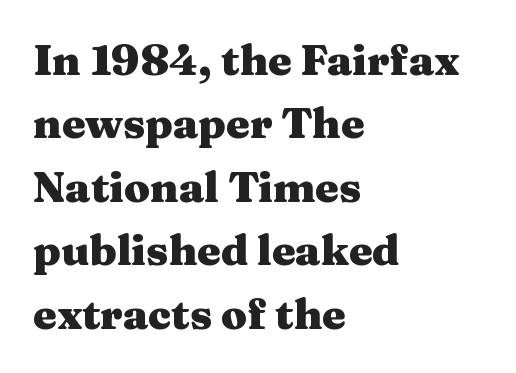
{"serif": "yes", "italic": "no", "bold": "yes", "weight": "heavy", "width": "wide", "stroke_contrast": "medium", "x_height": "medium", "monospaced": "no", "underline": "no", "align": "left", "line_spacing": "normal", "line_spacing_ratio": 1.51, "letter_spacing": "normal", "letter_spacing_em": 0.0, "glyph_px": 42}
